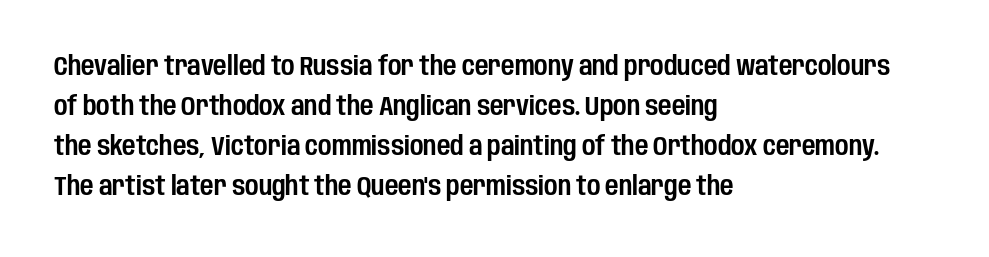
Descender tails drop into unmarked territory. Each word holds together tightly as a unit, with standard inter-letter gaps. Style check: upright. A student would call this left alignment; a typographer would say flush left, rag right. If you measured baseline to baseline, you'd find a middling distance.
